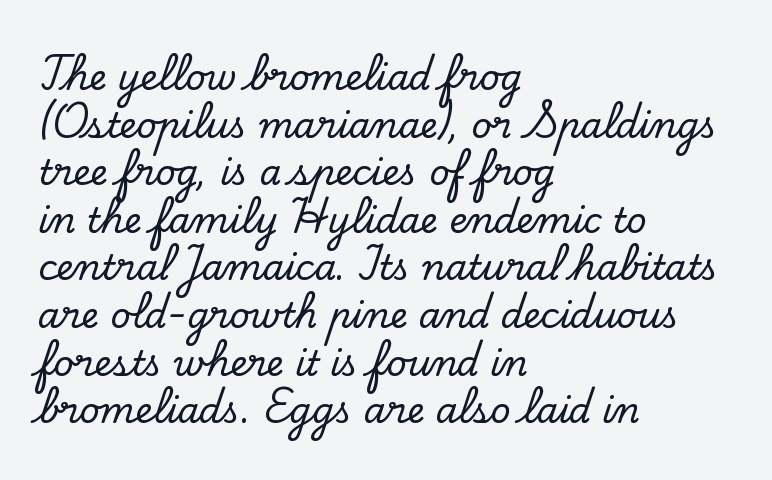
Q: Is the text italic (slanted)? A: Yes.
Q: Is the typeface a serif or a sans-serif typeface? A: Serif.
Q: Is the text underlined? A: No.
Q: How is the paragraph aligned? A: Left-aligned.
Q: Is the spacing between letters normal or unusually wide? A: Normal.
Q: Is the spacing between lines tight, normal or loose? A: Normal.
Q: Width (condensed, normal, or wide)? A: Normal.
Q: Stroke contrast? A: Low.
Q: x-height? A: Small.
Q: Monospaced? A: No.
